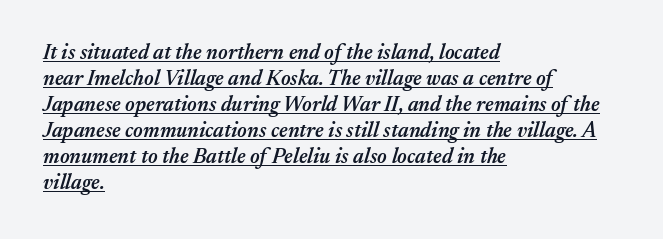
Q: Is the text bold? A: Semi-bold.
Q: Is the text italic (slanted)? A: Yes, it leans right by about 17 degrees.
Q: Is the text underlined? A: Yes.
Q: How is the paragraph aligned? A: Left-aligned.
Q: Is the spacing between letters normal or unusually wide? A: Normal.
